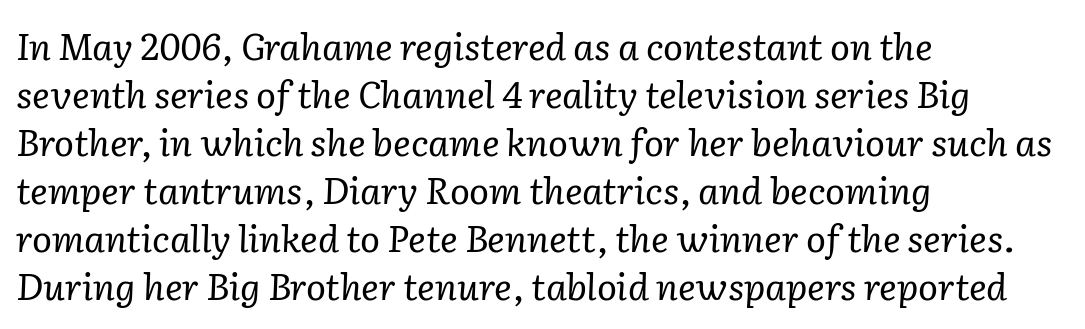
{"serif": "yes", "italic": "yes", "lean": "right", "slant_degrees": 2, "bold": "no", "weight": "regular", "width": "normal", "stroke_contrast": "low", "x_height": "medium", "monospaced": "no", "underline": "no", "align": "left", "line_spacing": "normal", "line_spacing_ratio": 1.3, "letter_spacing": "normal", "letter_spacing_em": 0.0, "glyph_px": 37}
